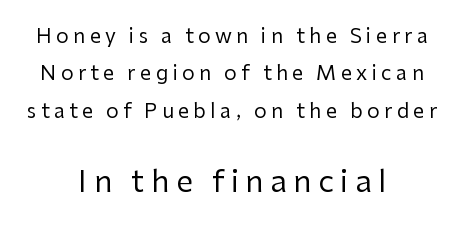
Q: Is the text bold? A: No.
Q: Is the text italic (slanted)? A: No, it is upright.
Q: Is the typeface a serif or a sans-serif typeface? A: Sans-serif.
Q: Is the text underlined? A: No.
Q: How is the paragraph aligned? A: Centered.
Q: Is the spacing between letters normal or unusually wide? A: Unusually wide.
Q: Which block of text is set in a larger size, the first (top) or the second (bottom)? A: The second (bottom) one.
Q: Width (condensed, normal, or wide)? A: Normal.
Q: Stroke contrast? A: Low.
Q: x-height? A: Medium.
Q: Monospaced? A: No.
